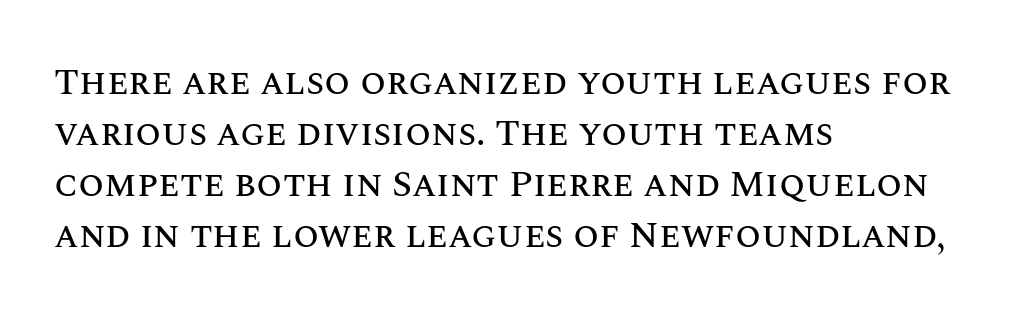
The passage shown stacks its lines at a standard gap. Caption: standard tracking, unaltered. When letters stand straight like this, we call the style roman or upright. Type without underlining.
